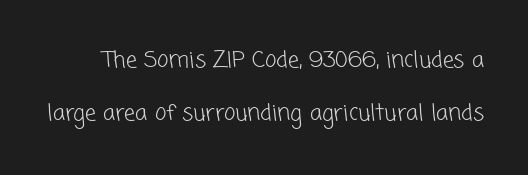
{"bold": "no", "underline": "no", "line_spacing": "loose", "line_spacing_ratio": 2.39, "letter_spacing": "normal", "letter_spacing_em": 0.0, "glyph_px": 22}
